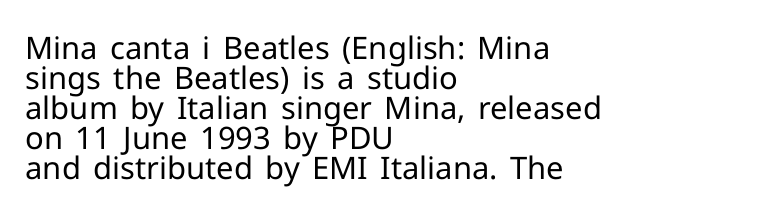
{"serif": "no", "italic": "no", "bold": "no", "weight": "regular", "width": "normal", "stroke_contrast": "low", "x_height": "medium", "monospaced": "no", "underline": "no", "align": "left", "line_spacing": "tight", "line_spacing_ratio": 0.97, "letter_spacing": "normal", "letter_spacing_em": 0.0, "glyph_px": 31}
